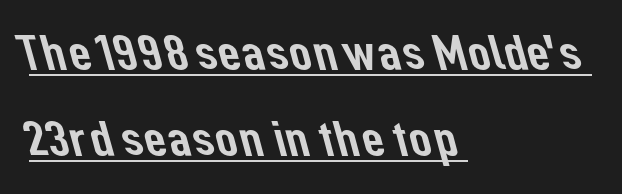
The image shows 50 px sans-serif type; set left-aligned, line spacing 1.72x, normal letter spacing, underlined; low stroke contrast and a medium x-height.
